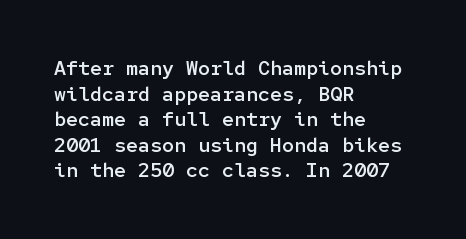
{"italic": "no", "bold": "semi", "underline": "no", "align": "left", "line_spacing": "normal", "line_spacing_ratio": 1.28, "letter_spacing": "normal", "letter_spacing_em": 0.0, "glyph_px": 20}
